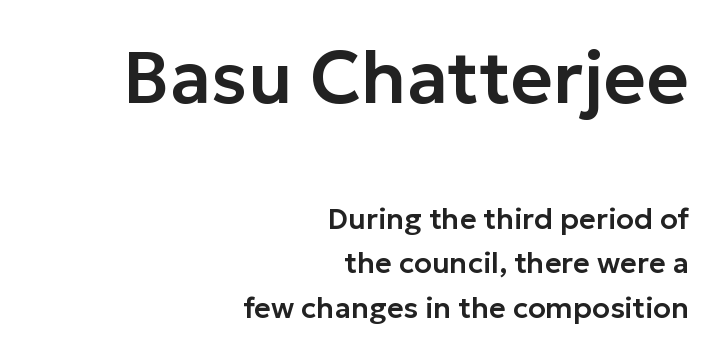
Q: Is the text italic (slanted)? A: No, it is upright.
Q: Is the typeface a serif or a sans-serif typeface? A: Sans-serif.
Q: Is the text underlined? A: No.
Q: How is the paragraph aligned? A: Right-aligned.
Q: Is the spacing between letters normal or unusually wide? A: Normal.
Q: Is the spacing between lines tight, normal or loose? A: Normal.
Q: Which block of text is set in a larger size, the first (top) or the second (bottom)? A: The first (top) one.
Q: Width (condensed, normal, or wide)? A: Normal.
Q: Stroke contrast? A: Low.
Q: x-height? A: Medium.
Q: Monospaced? A: No.
